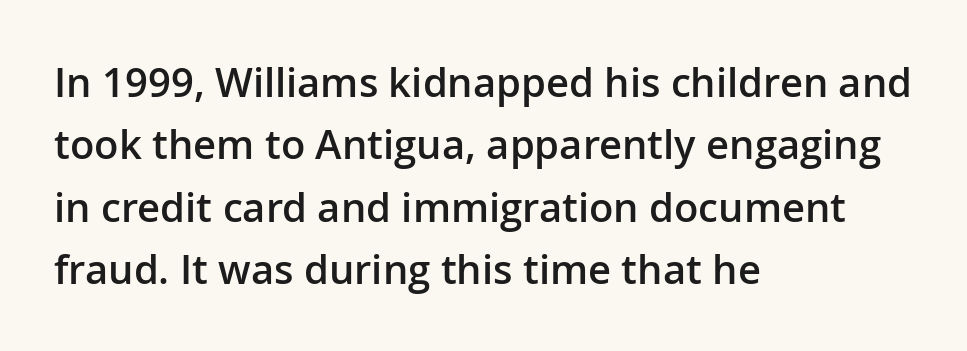
Do the characters align in a grid? No, the font is proportional. Serifs: no, the terminals of the letterforms are clean. As a designer I'd log this as weight 600, semibold. Every stem runs plumb, perpendicular to the baseline.
